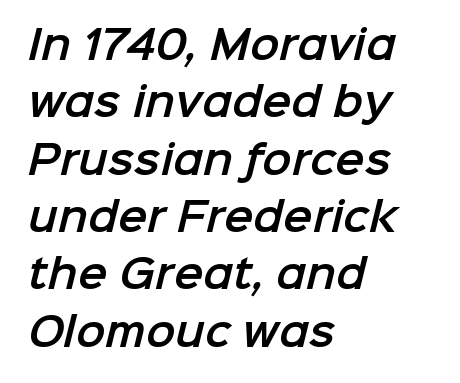
This sample has the flowing, uneven cadence of proportional lettering. The space beneath each line is pristine and unruled. You could call the tracking neutral — neither tight nor loose. The setting favours the left margin, as ordinary paragraphs usually do. One glance says typical: line gaps are just what's usual. I'd call this a sans setting — the letters go barefoot.
